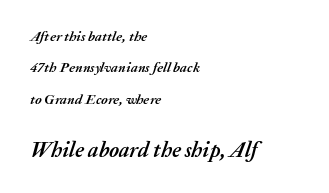
The letters are bold, with thick, heavy strokes. Check the space under the baseline: it is left empty. Nobody touched the tracking dial on this one. Widely set lines give the paragraph a tall, airy silhouette. The emphasis by scale lands on block number two, below. This is oblique type, the kind used for emphasis or titles.
